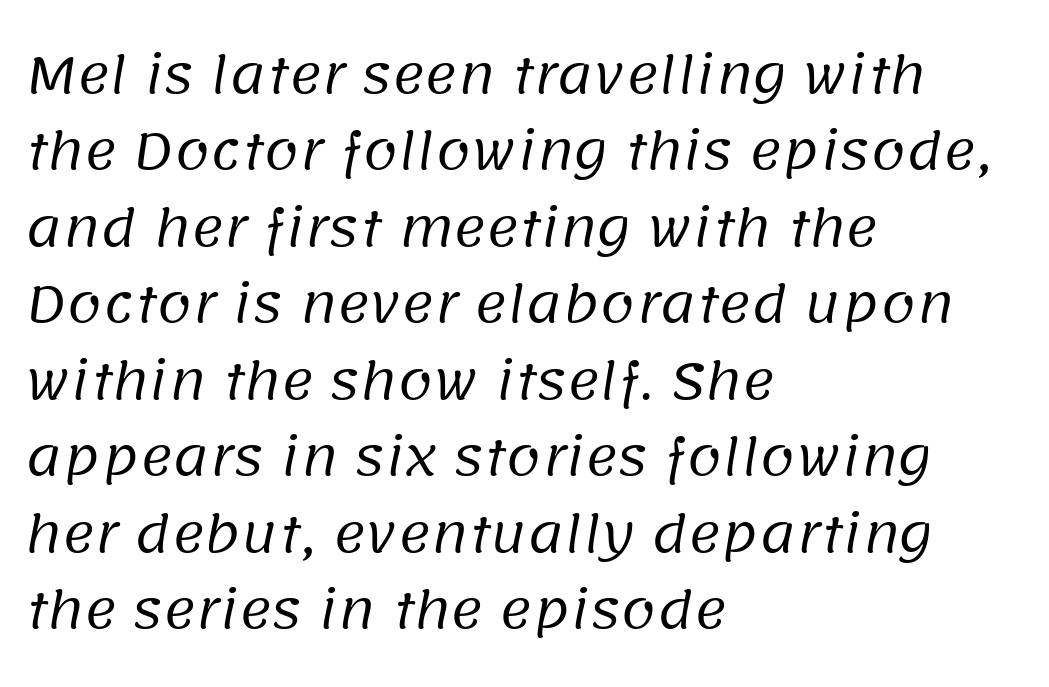
No word sits above an underline. Grotesque or geometric, the face here clearly has no serifs. Character widths vary here, with narrow letters taking less room than wide ones. The font is comparable to plain body text, perhaps lighter. The designer left line spacing at the default.
